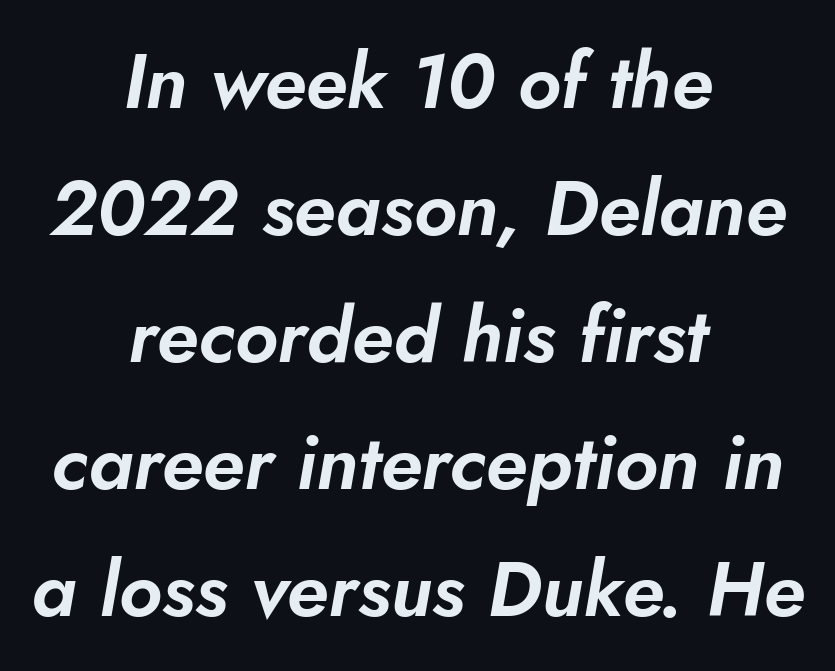
Q: Is the text italic (slanted)? A: Yes, it leans right by about 10 degrees.
Q: Is the text underlined? A: No.
Q: How is the paragraph aligned? A: Centered.
Q: Is the spacing between letters normal or unusually wide? A: Normal.
Q: Is the spacing between lines tight, normal or loose? A: Normal.
Q: Width (condensed, normal, or wide)? A: Normal.
Q: Stroke contrast? A: Low.
Q: x-height? A: Small.
Q: Monospaced? A: No.
